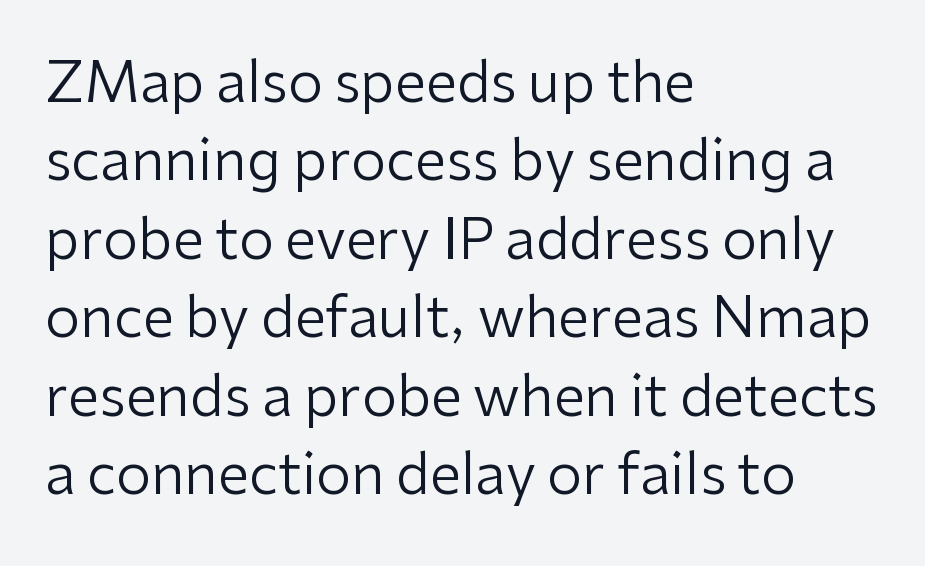
Q: Is the text bold? A: No.
Q: Is the text italic (slanted)? A: No, it is upright.
Q: Is the typeface a serif or a sans-serif typeface? A: Sans-serif.
Q: Is the text underlined? A: No.
Q: How is the paragraph aligned? A: Left-aligned.
Q: Is the spacing between letters normal or unusually wide? A: Normal.
Q: Is the spacing between lines tight, normal or loose? A: Normal.
Q: Width (condensed, normal, or wide)? A: Normal.
Q: Stroke contrast? A: Low.
Q: x-height? A: Medium.
Q: Monospaced? A: No.
